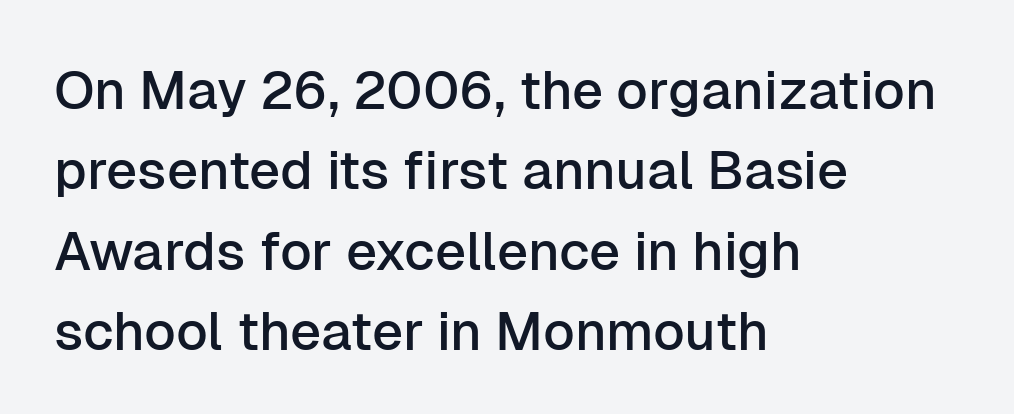
Anything drawn beneath the words? Only blank space. The letters advance in unequal steps, a hallmark of proportional type. This rendering employs a face without finishing strokes, i.e., a sans-serif. This block has exactly the height ordinary leading produces.
